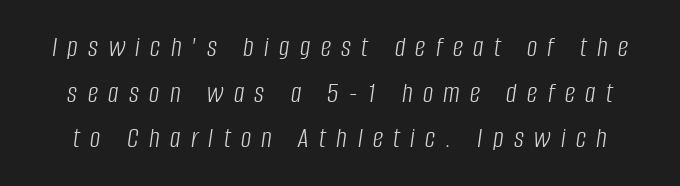
{"italic": "yes", "lean": "right", "slant_degrees": 8, "bold": "no", "weight": "light", "width": "condensed", "stroke_contrast": "low", "x_height": "large", "monospaced": "no", "underline": "no", "line_spacing": "normal", "line_spacing_ratio": 1.57, "letter_spacing": "wide", "letter_spacing_em": 0.36, "glyph_px": 29}
